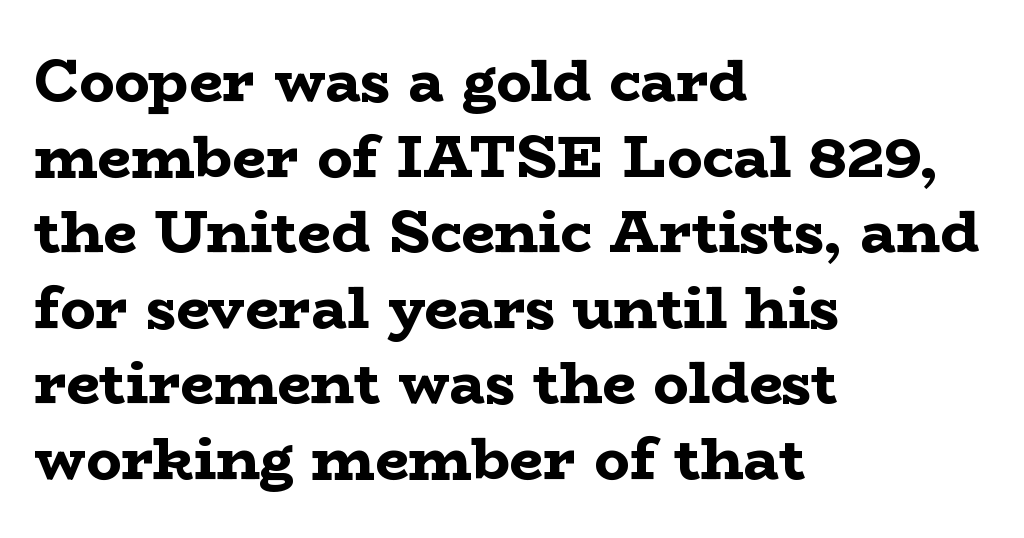
The image shows 59 px bold, wide serif type, upright; set left-aligned, normal line spacing (1.28x), normal letter spacing, not underlined; low stroke contrast and a medium x-height.
